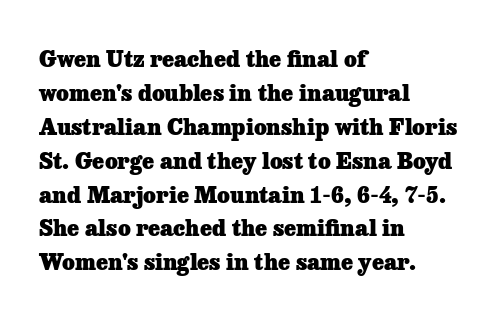
Q: Is the text bold? A: Yes.
Q: Is the text italic (slanted)? A: No, it is upright.
Q: Is the text underlined? A: No.
Q: How is the paragraph aligned? A: Left-aligned.
Q: Is the spacing between letters normal or unusually wide? A: Normal.
Q: Is the spacing between lines tight, normal or loose? A: Normal.
